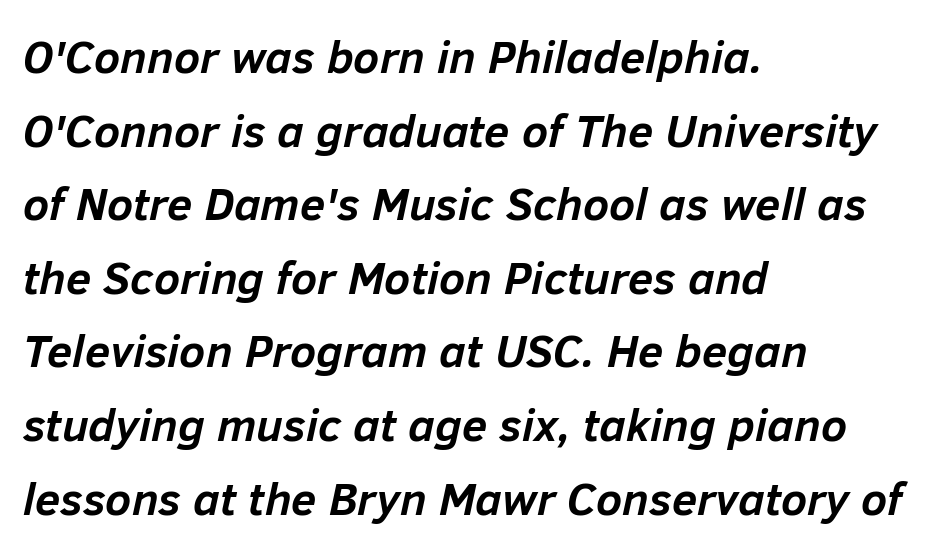
The image shows 46 px semibold type, italic (leaning right); set left-aligned, normal line spacing (1.6x), normal letter spacing, not underlined; low stroke contrast and a medium x-height.
